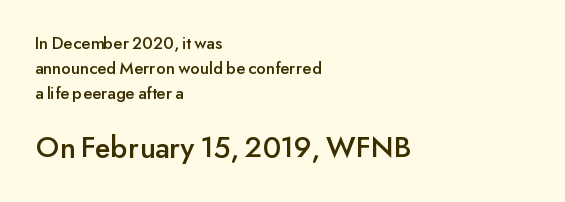
Caption: upper text group reduced, lower text group enlarged. The lines are quadded left. Short note: letters normally spaced. The face used here is proportionally spaced, like ordinary book or web type. The specimen omits any rule beneath the text block's lines.
